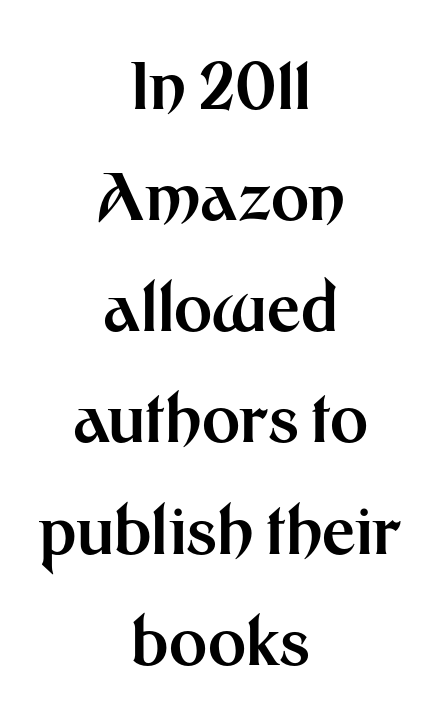
Q: Is the text bold? A: Yes.
Q: Is the text italic (slanted)? A: No, it is upright.
Q: Is the typeface a serif or a sans-serif typeface? A: Sans-serif.
Q: Is the text underlined? A: No.
Q: How is the paragraph aligned? A: Centered.
Q: Is the spacing between letters normal or unusually wide? A: Normal.
Q: Width (condensed, normal, or wide)? A: Normal.
Q: Stroke contrast? A: Medium.
Q: x-height? A: Medium.
Q: Monospaced? A: No.
